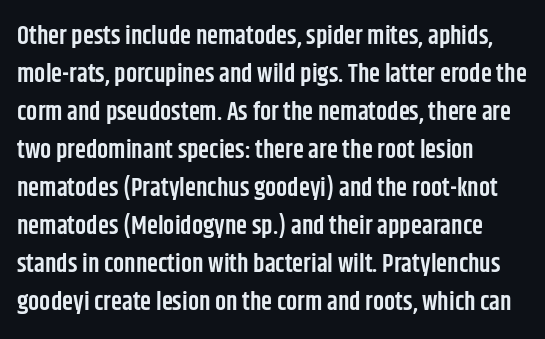
The image shows 25 px text type, upright; set left-aligned, normal line spacing (1.52x), normal letter spacing, not underlined.
